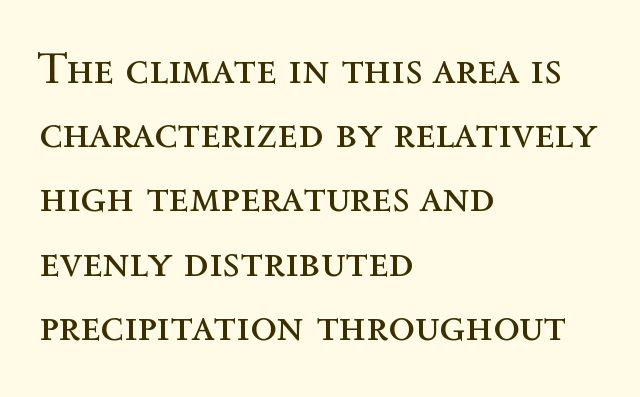
Short note: letters normally spaced. You can tell it's not italic because the verticals are truly vertical. Looks like regular typesetting: each glyph gets only the width it needs. No word sits above an underline. The strokes carry an ordinary text weight at most.
